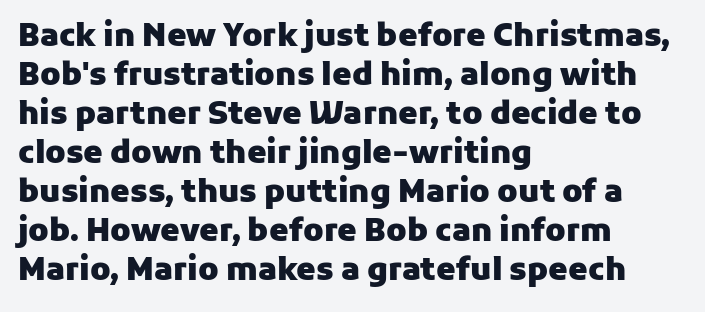
Letters rest on an invisible, unmarked baseline. If you drew a line through each stem, it would be perfectly vertical. The lines sit at an ordinary, default distance from one another. The font family rendered here belongs to the sans-serif group. Characters follow at the spacing the type designer built in. Which margin do the lines hug? The left one — the right edge is uneven.
